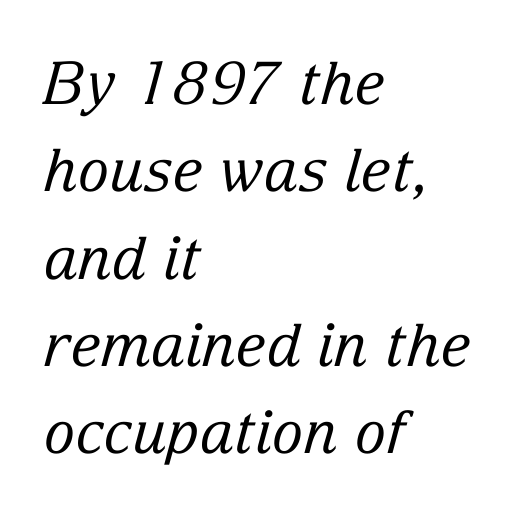
Q: Is the text bold? A: No.
Q: Is the text italic (slanted)? A: Yes, it leans right by about 15 degrees.
Q: Is the typeface a serif or a sans-serif typeface? A: Serif.
Q: Is the text underlined? A: No.
Q: How is the paragraph aligned? A: Left-aligned.
Q: Is the spacing between letters normal or unusually wide? A: Normal.
Q: Is the spacing between lines tight, normal or loose? A: Normal.
Q: Width (condensed, normal, or wide)? A: Normal.
Q: Stroke contrast? A: Low.
Q: x-height? A: Medium.
Q: Monospaced? A: No.
